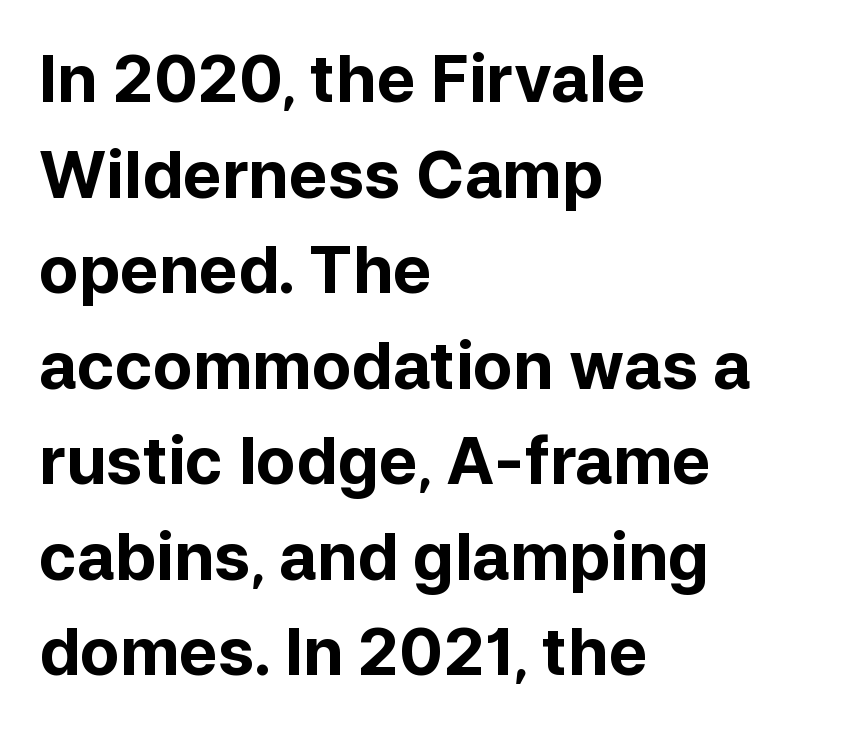
Q: Is the text bold? A: Yes.
Q: Is the text italic (slanted)? A: No, it is upright.
Q: Is the typeface a serif or a sans-serif typeface? A: Sans-serif.
Q: Is the text underlined? A: No.
Q: How is the paragraph aligned? A: Left-aligned.
Q: Is the spacing between letters normal or unusually wide? A: Normal.
Q: Is the spacing between lines tight, normal or loose? A: Normal.
Q: Width (condensed, normal, or wide)? A: Normal.
Q: Stroke contrast? A: Low.
Q: x-height? A: Medium.
Q: Monospaced? A: No.
